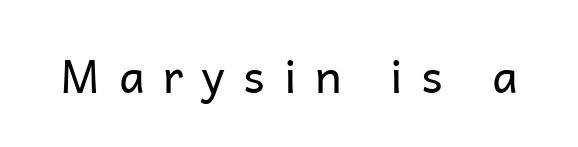
{"serif": "no", "italic": "no", "bold": "no", "weight": "regular", "width": "normal", "stroke_contrast": "low", "x_height": "medium", "monospaced": "no", "underline": "no", "letter_spacing": "wide", "letter_spacing_em": 0.4, "glyph_px": 46}
